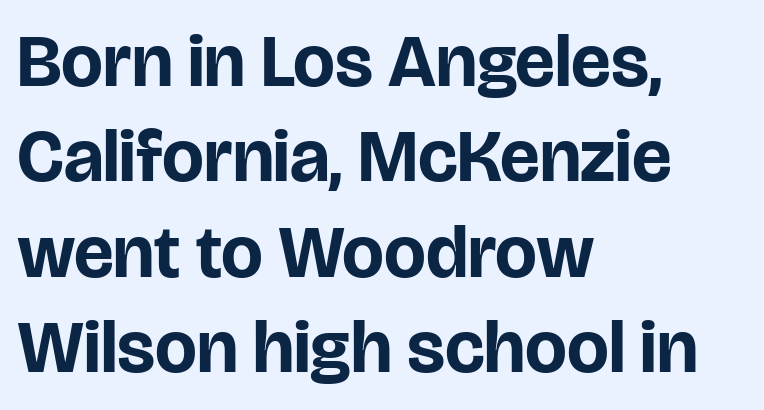
Q: Is the text bold? A: Yes.
Q: Is the text italic (slanted)? A: No, it is upright.
Q: Is the typeface a serif or a sans-serif typeface? A: Sans-serif.
Q: Is the text underlined? A: No.
Q: How is the paragraph aligned? A: Left-aligned.
Q: Is the spacing between letters normal or unusually wide? A: Normal.
Q: Is the spacing between lines tight, normal or loose? A: Normal.
Q: Width (condensed, normal, or wide)? A: Normal.
Q: Stroke contrast? A: Low.
Q: x-height? A: Large.
Q: Monospaced? A: No.
